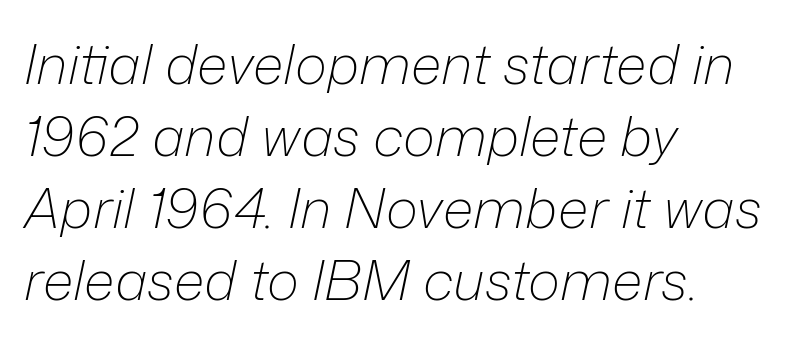
Q: Is the text bold? A: No.
Q: Is the text italic (slanted)? A: Yes, it leans right by about 12 degrees.
Q: Is the text underlined? A: No.
Q: How is the paragraph aligned? A: Left-aligned.
Q: Is the spacing between letters normal or unusually wide? A: Normal.
Q: Is the spacing between lines tight, normal or loose? A: Normal.
Q: Width (condensed, normal, or wide)? A: Normal.
Q: Stroke contrast? A: Low.
Q: x-height? A: Medium.
Q: Monospaced? A: No.
